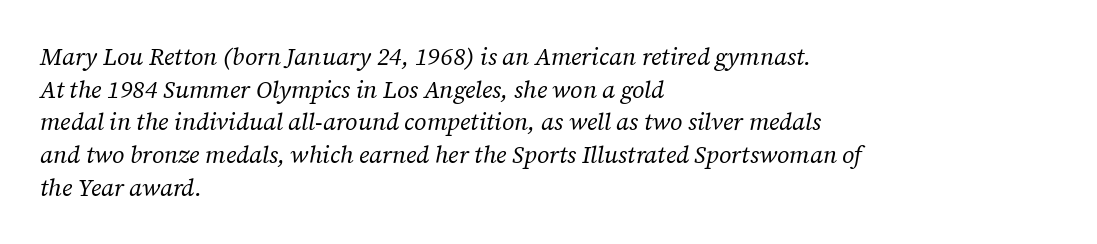
Q: Is the text bold? A: No.
Q: Is the text italic (slanted)? A: Yes, it leans right by about 12 degrees.
Q: Is the text underlined? A: No.
Q: How is the paragraph aligned? A: Left-aligned.
Q: Is the spacing between letters normal or unusually wide? A: Normal.
Q: Is the spacing between lines tight, normal or loose? A: Normal.
